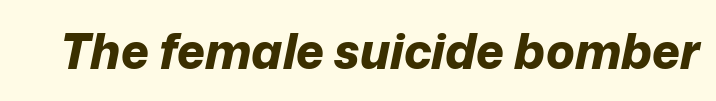
The image shows 48 px bold type, italic (leaning right); set normal letter spacing, not underlined; low stroke contrast and a medium x-height.
